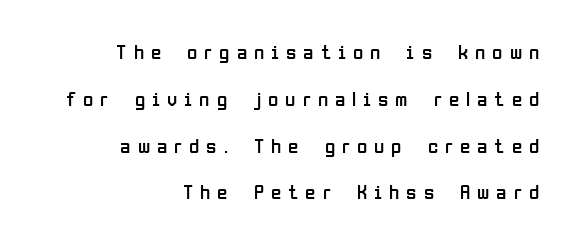
{"italic": "no", "bold": "no", "underline": "no", "align": "right", "line_spacing": "loose", "line_spacing_ratio": 2.23, "letter_spacing": "wide", "letter_spacing_em": 0.33, "glyph_px": 21}
